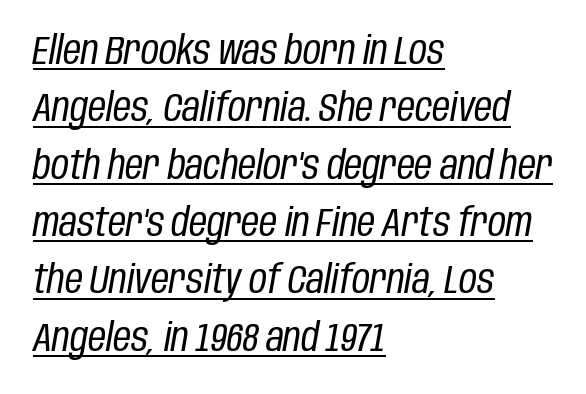
{"italic": "yes", "lean": "right", "slant_degrees": 10, "bold": "no", "weight": "regular", "width": "condensed", "stroke_contrast": "low", "x_height": "large", "monospaced": "no", "underline": "yes", "align": "left", "line_spacing": "normal", "line_spacing_ratio": 1.47, "letter_spacing": "normal", "letter_spacing_em": 0.0, "glyph_px": 39}
